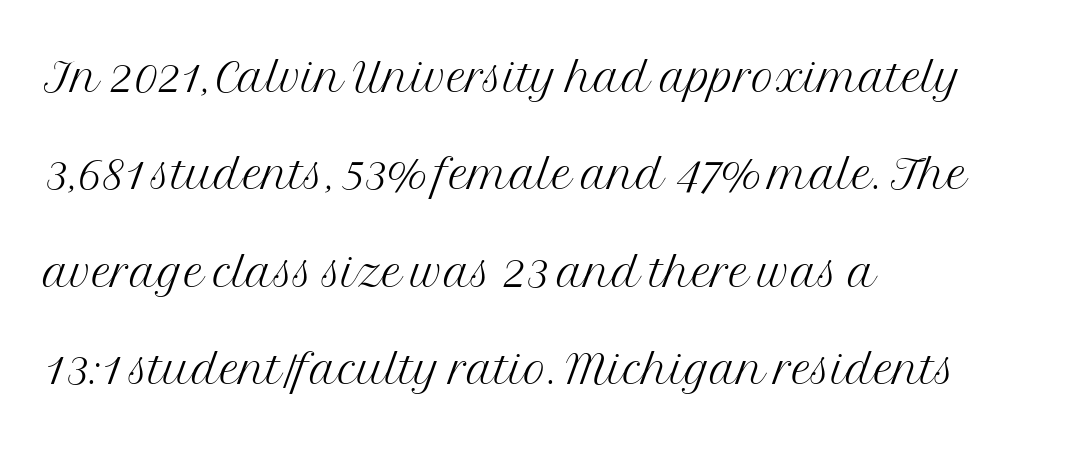
The image shows 62 px light serif type; set left-aligned, normal line spacing (1.57x), normal letter spacing, not underlined; medium stroke contrast and a medium x-height.
